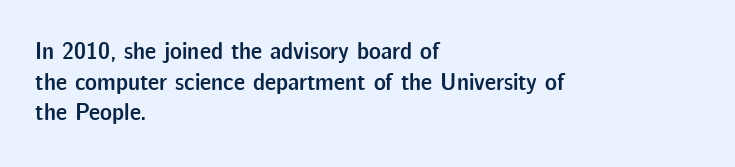
Q: Is the text bold? A: Semi-bold.
Q: Is the text italic (slanted)? A: No, it is upright.
Q: Is the text underlined? A: No.
Q: How is the paragraph aligned? A: Left-aligned.
Q: Is the spacing between letters normal or unusually wide? A: Normal.
